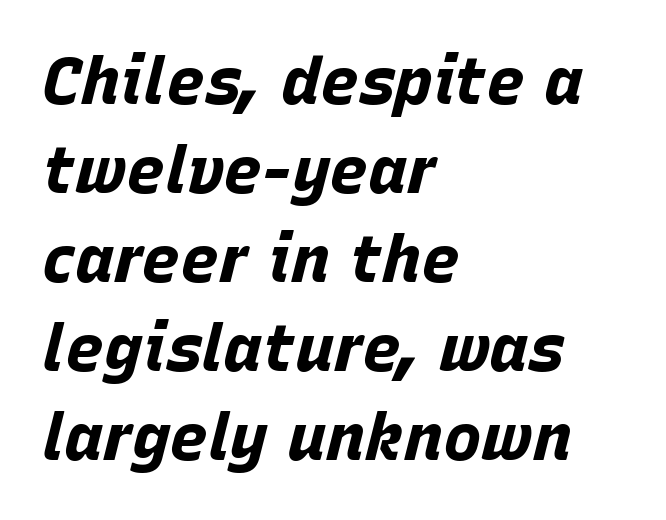
The image shows 65 px bold type, italic (leaning right); set left-aligned, normal line spacing (1.37x), normal letter spacing, not underlined; low stroke contrast and a large x-height.
